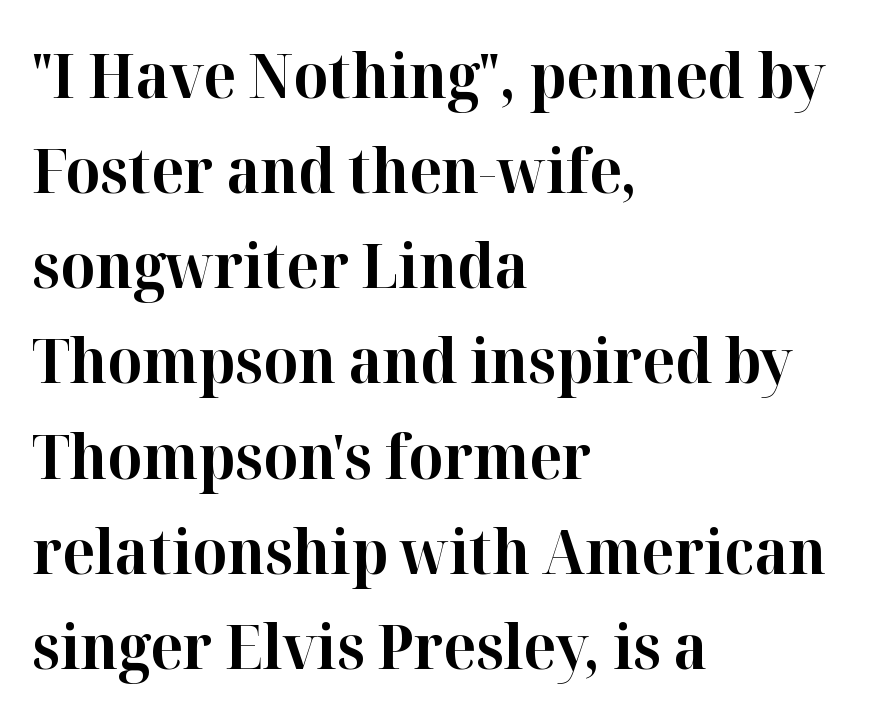
{"serif": "yes", "italic": "no", "bold": "yes", "weight": "bold", "width": "normal", "stroke_contrast": "high", "x_height": "medium", "monospaced": "no", "underline": "no", "align": "left", "line_spacing": "normal", "line_spacing_ratio": 1.56, "letter_spacing": "normal", "letter_spacing_em": 0.0, "glyph_px": 61}
